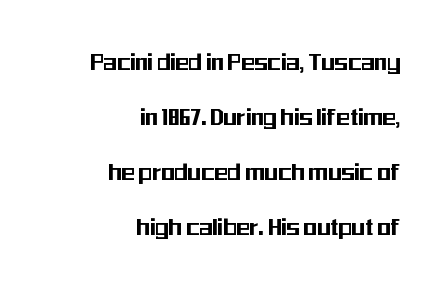
Q: Is the text italic (slanted)? A: No, it is upright.
Q: Is the typeface a serif or a sans-serif typeface? A: Sans-serif.
Q: Is the text underlined? A: No.
Q: How is the paragraph aligned? A: Right-aligned.
Q: Is the spacing between letters normal or unusually wide? A: Normal.
Q: Is the spacing between lines tight, normal or loose? A: Loose.
Q: Width (condensed, normal, or wide)? A: Condensed.
Q: Stroke contrast? A: Medium.
Q: x-height? A: Medium.
Q: Monospaced? A: No.
